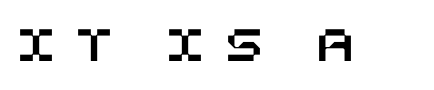
Q: Is the text italic (slanted)? A: No, it is upright.
Q: Is the text underlined? A: No.
Q: Is the spacing between letters normal or unusually wide? A: Unusually wide.
Q: Width (condensed, normal, or wide)? A: Normal.
Q: Stroke contrast? A: Low.
Q: x-height? A: Large.
